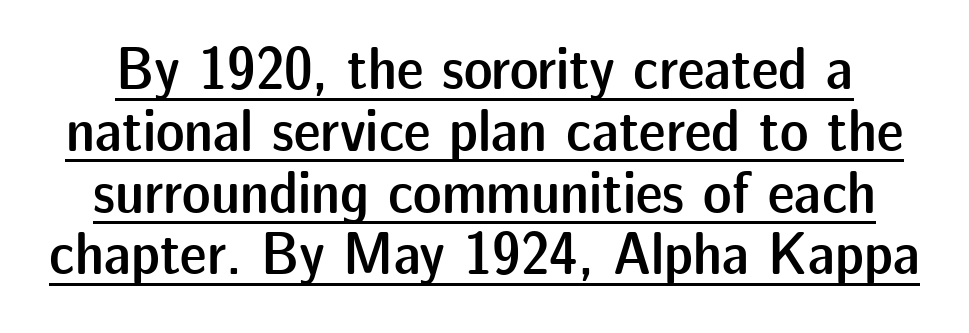
The specimen reads as upright at a glance. You can tell from the bare stems that sans-serif type was used. The face used here is a semibold: visibly heavier than regular, lighter than bold. This rendering leaves character spacing at its baseline value. Students, observe: this is what under-led, compact text looks like.
